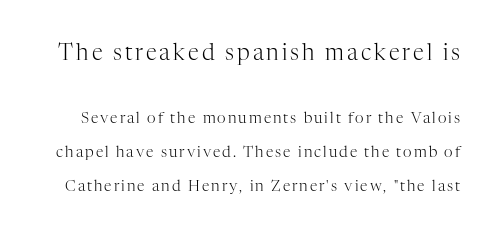
The image shows 22 px text type, upright; set loose line spacing (2.27x), not underlined; the first (top) block is 1.47x larger.
